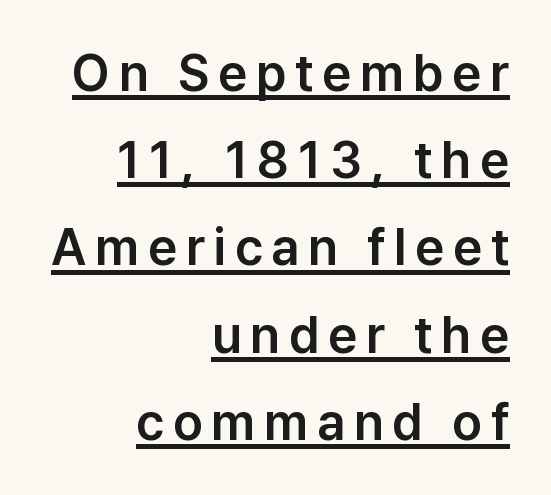
Descenders here cross a horizontal rule under the line. A typesetter would mark this as roman, not italic. The ragged edge is on the left, which tells us the setting is flush right. Each letter's strokes conclude bluntly, with no projecting serifs. You could not count columns in this text — the font is proportionally spaced.
